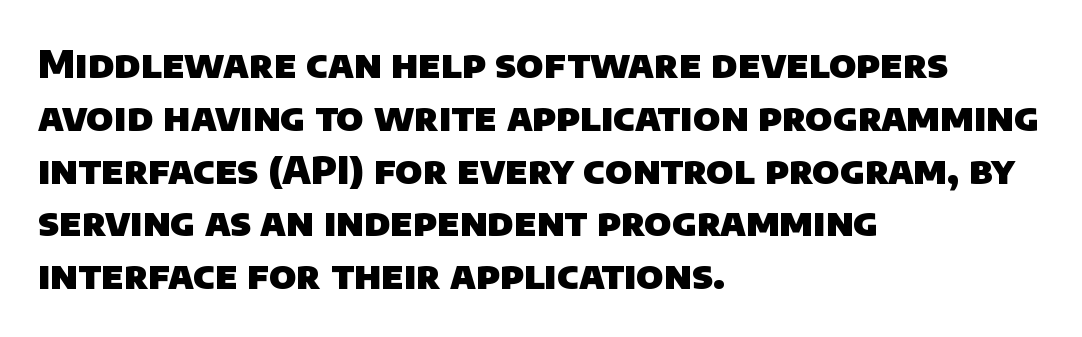
Does extra space separate the letters? No, they use regular spacing. Underlining? Definitely not there. No feet cap the strokes, marking this as sans-serif type. This sample is left-justified, so line endings fall wherever the words run out.
